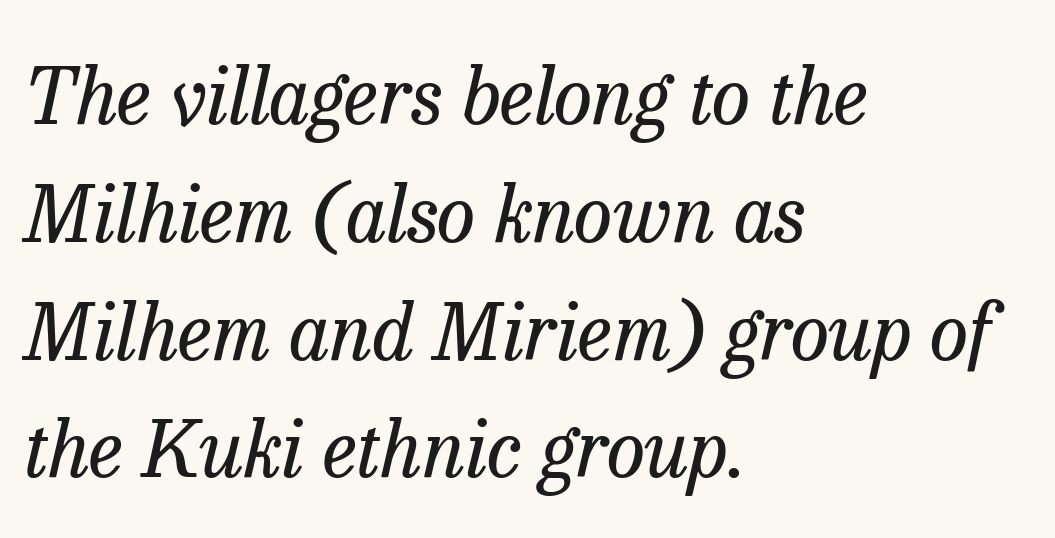
{"serif": "yes", "italic": "yes", "lean": "right", "slant_degrees": 13, "bold": "no", "weight": "regular", "width": "normal", "stroke_contrast": "low", "x_height": "medium", "monospaced": "no", "underline": "no", "align": "left", "line_spacing": "normal", "line_spacing_ratio": 1.51, "letter_spacing": "normal", "letter_spacing_em": 0.0, "glyph_px": 78}
